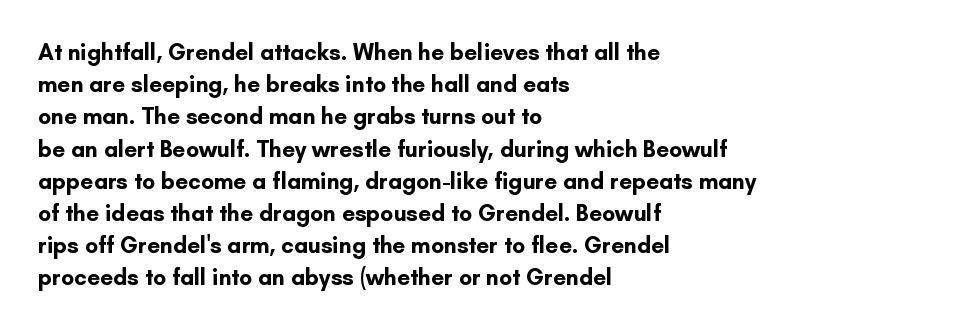
{"italic": "no", "bold": "yes", "underline": "no", "align": "left", "line_spacing": "normal", "line_spacing_ratio": 1.4, "letter_spacing": "normal", "letter_spacing_em": 0.0, "glyph_px": 23}
